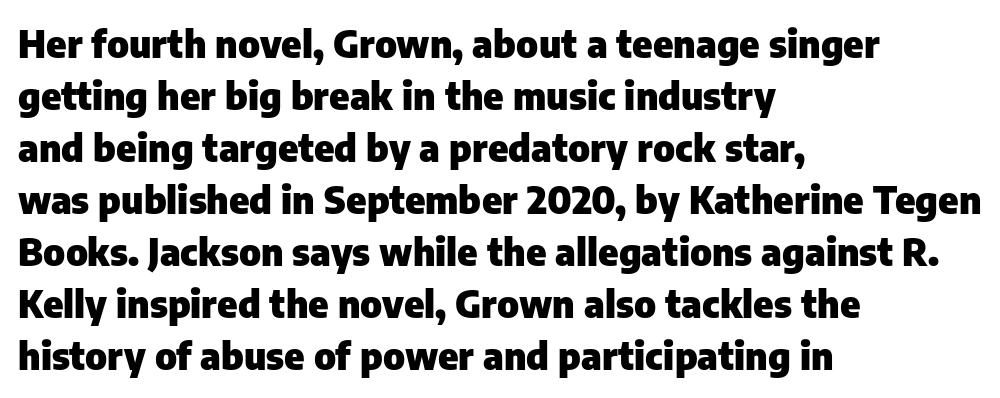
Q: Is the text bold? A: Yes.
Q: Is the text italic (slanted)? A: No, it is upright.
Q: Is the typeface a serif or a sans-serif typeface? A: Sans-serif.
Q: Is the text underlined? A: No.
Q: How is the paragraph aligned? A: Left-aligned.
Q: Is the spacing between letters normal or unusually wide? A: Normal.
Q: Is the spacing between lines tight, normal or loose? A: Normal.
Q: Width (condensed, normal, or wide)? A: Normal.
Q: Stroke contrast? A: Low.
Q: x-height? A: Medium.
Q: Monospaced? A: No.
